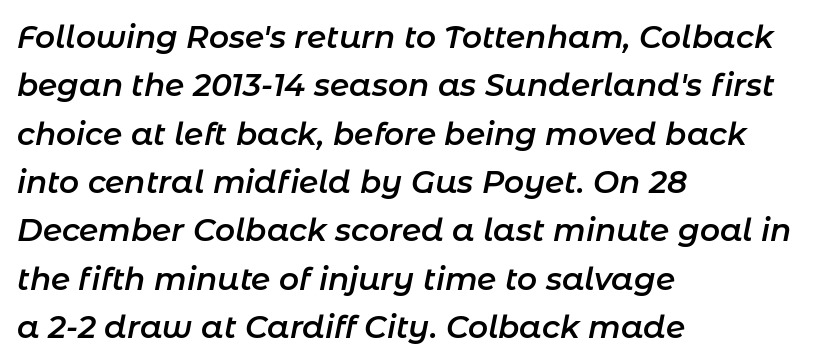
Q: Is the text bold? A: Semi-bold.
Q: Is the text italic (slanted)? A: Yes, it leans right by about 11 degrees.
Q: Is the text underlined? A: No.
Q: How is the paragraph aligned? A: Left-aligned.
Q: Is the spacing between letters normal or unusually wide? A: Normal.
Q: Is the spacing between lines tight, normal or loose? A: Normal.
Q: Width (condensed, normal, or wide)? A: Normal.
Q: Stroke contrast? A: Low.
Q: x-height? A: Medium.
Q: Monospaced? A: No.
